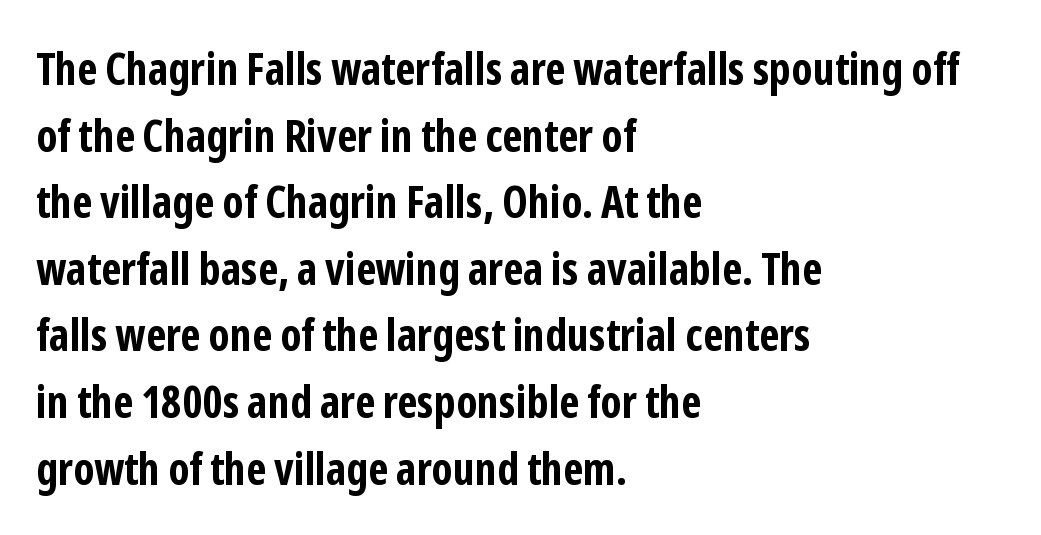
{"serif": "no", "italic": "no", "bold": "yes", "weight": "bold", "width": "condensed", "stroke_contrast": "low", "x_height": "medium", "monospaced": "no", "underline": "no", "align": "left", "line_spacing": "normal", "line_spacing_ratio": 1.48, "letter_spacing": "normal", "letter_spacing_em": 0.0, "glyph_px": 45}
